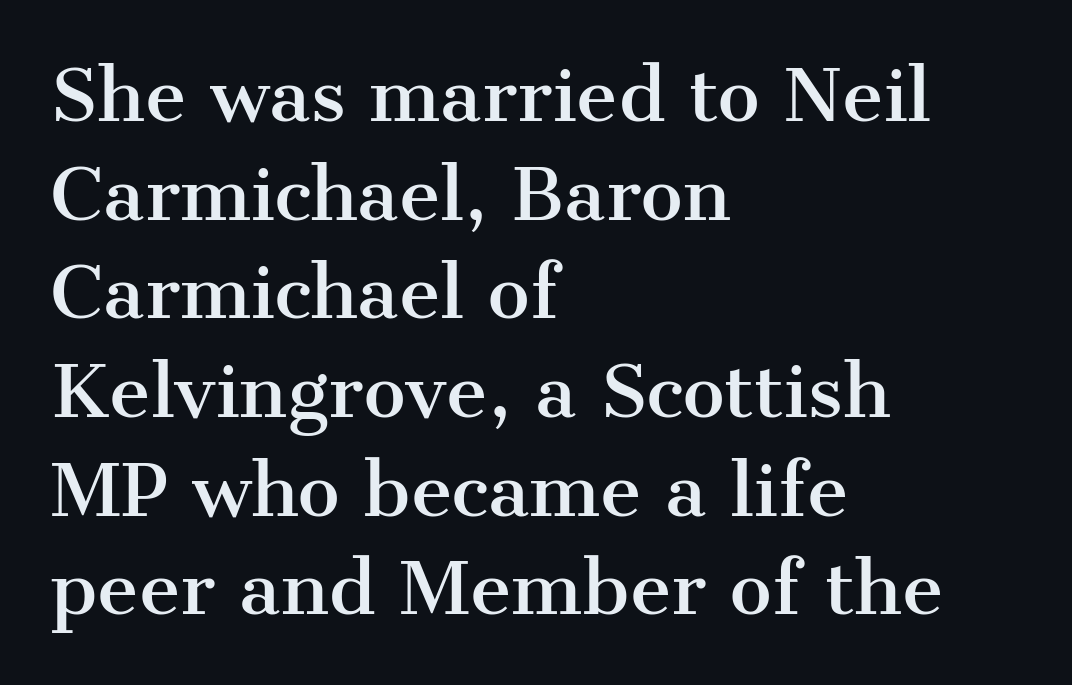
Does the type have serifs? Yes, each stem ends in a small foot. Alignment: flush left. Italic? Not at all — the glyphs are vertical. Summary of vertical rhythm: regular, with standard interline spacing. The passage shown has conventional tracking throughout.
